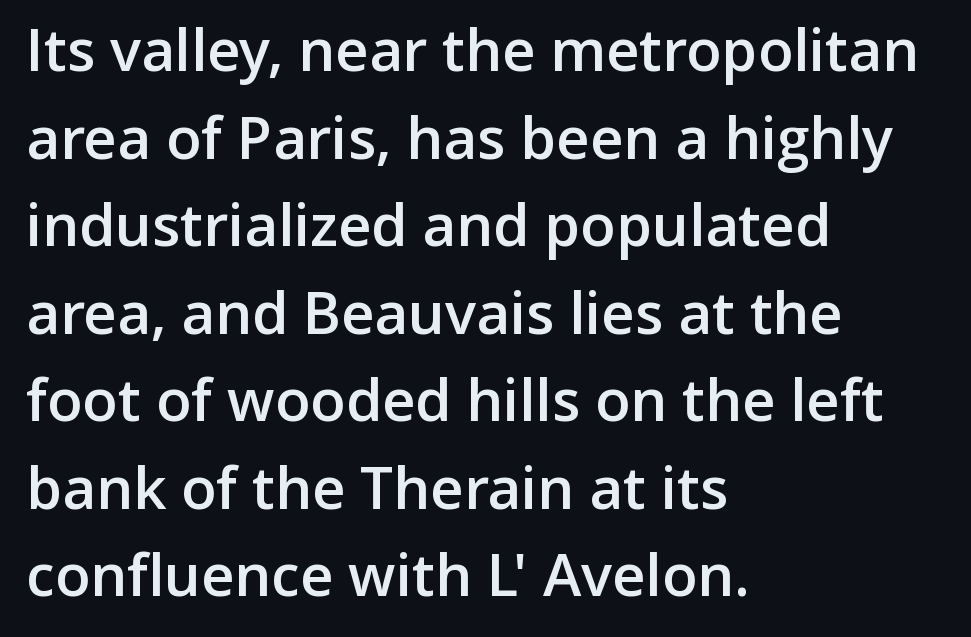
This sample uses a sans-serif face. This sample is left-justified, so line endings fall wherever the words run out. The face used here is a semibold: visibly heavier than regular, lighter than bold. The designer left line spacing at the default.
